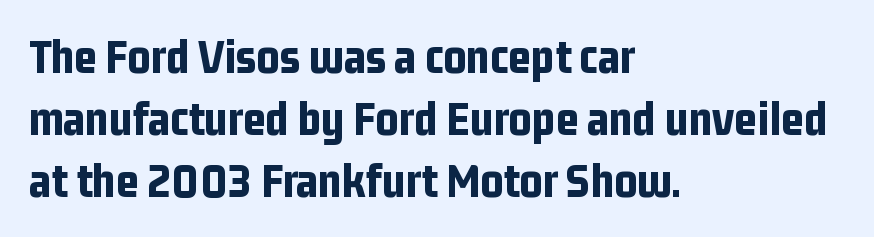
Q: Is the text bold? A: Yes.
Q: Is the text italic (slanted)? A: No, it is upright.
Q: Is the typeface a serif or a sans-serif typeface? A: Sans-serif.
Q: Is the text underlined? A: No.
Q: How is the paragraph aligned? A: Left-aligned.
Q: Is the spacing between letters normal or unusually wide? A: Normal.
Q: Is the spacing between lines tight, normal or loose? A: Normal.
Q: Width (condensed, normal, or wide)? A: Condensed.
Q: Stroke contrast? A: Low.
Q: x-height? A: Medium.
Q: Monospaced? A: No.
